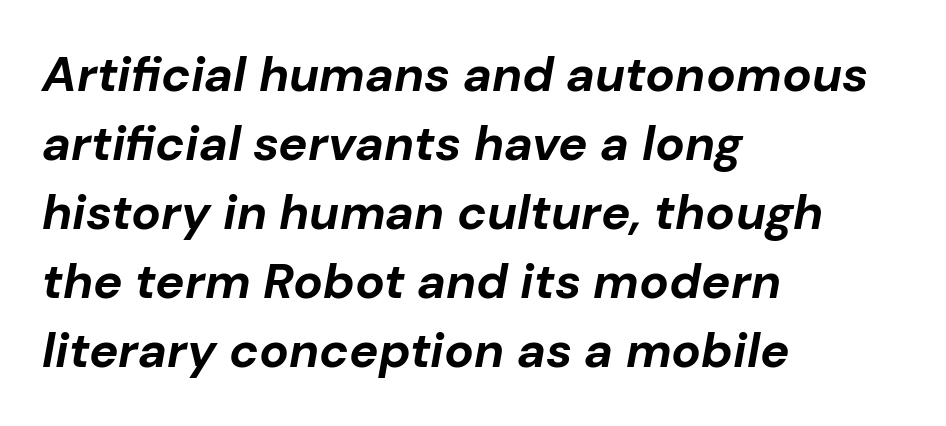
This rendering features lettering with no underline. The rows are spaced the way most documents space them. Inter-character spacing is left at the font's built-in metrics. These lines were composed using italics. Line starts are locked; line ends wander. The letters advance in unequal steps, a hallmark of proportional type.
